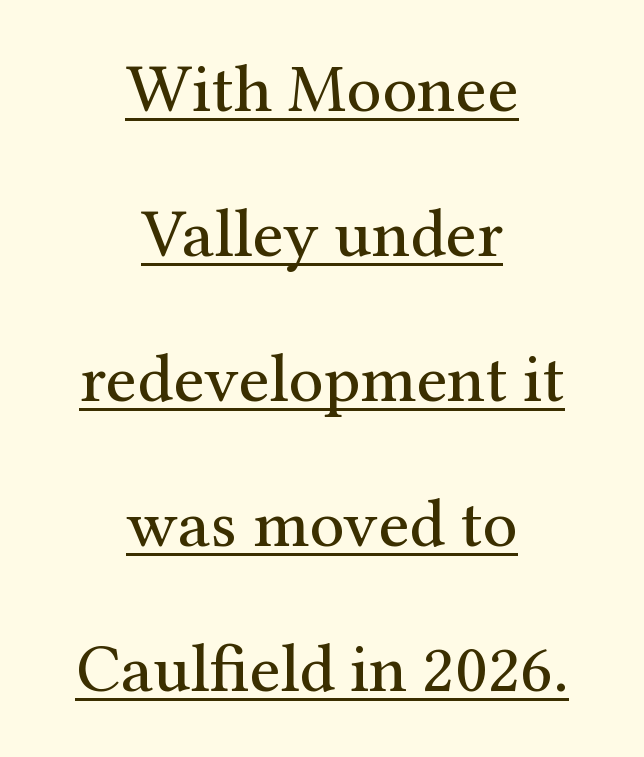
Q: Is the text bold? A: No.
Q: Is the text italic (slanted)? A: No, it is upright.
Q: Is the typeface a serif or a sans-serif typeface? A: Serif.
Q: Is the text underlined? A: Yes.
Q: How is the paragraph aligned? A: Centered.
Q: Is the spacing between letters normal or unusually wide? A: Normal.
Q: Is the spacing between lines tight, normal or loose? A: Loose.
Q: Width (condensed, normal, or wide)? A: Normal.
Q: Stroke contrast? A: Medium.
Q: x-height? A: Medium.
Q: Monospaced? A: No.
